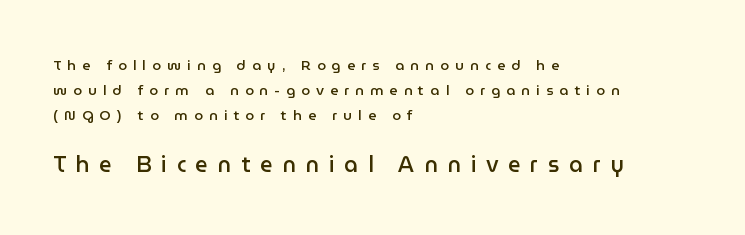
This rendering uses left alignment, leaving the right contour irregular. Every stem runs plumb, perpendicular to the baseline. The space directly below the letters is spotless. Does the weight exceed regular? Yes, but only to semibold.
